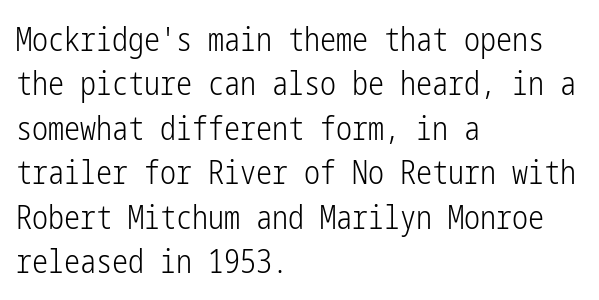
The image shows 32 px light, condensed sans-serif type, upright; set left-aligned, normal line spacing (1.39x), normal letter spacing, not underlined; low stroke contrast and a medium x-height.
